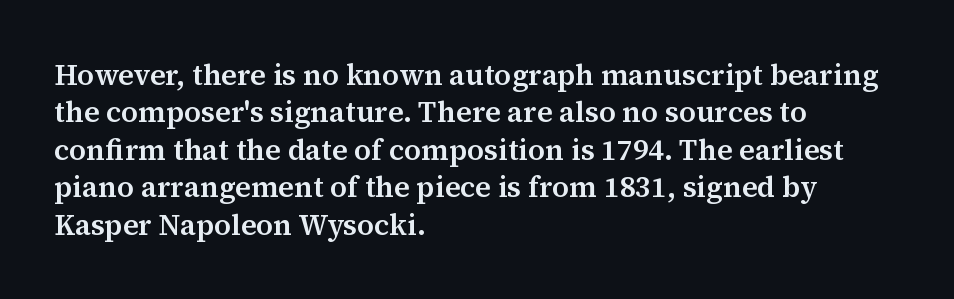
No word sits above an underline. If you drew a ruler down the left edge, every line would touch it. Here the designer chose a conventional face with non-uniform glyph widths. The characters display serif detailing at their extremities. This sample uses plain, unmodified letter spacing. Tall strokes in this sample are plumb rather than angled.
